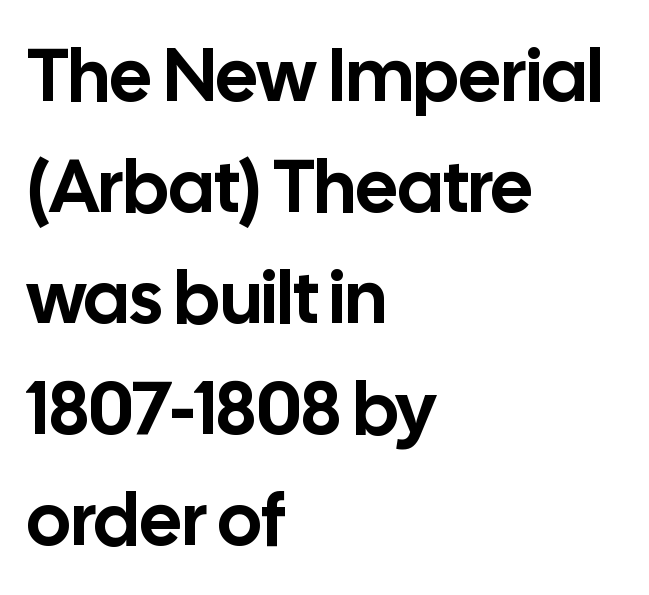
{"serif": "no", "italic": "no", "width": "normal", "stroke_contrast": "low", "x_height": "medium", "monospaced": "no", "underline": "no", "align": "left", "line_spacing": "normal", "line_spacing_ratio": 1.5, "letter_spacing": "normal", "letter_spacing_em": 0.0, "glyph_px": 74}
